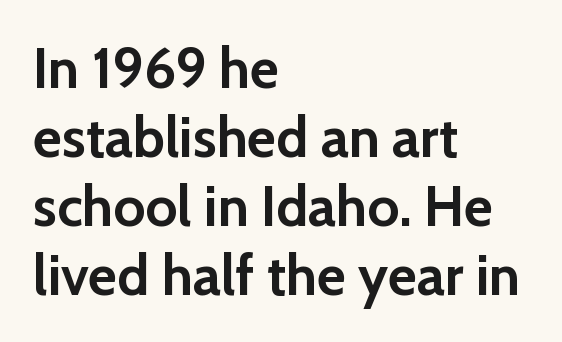
The image shows 56 px semibold sans-serif type, upright; set left-aligned, line spacing 1.23x, normal letter spacing, not underlined; low stroke contrast and a medium x-height.
